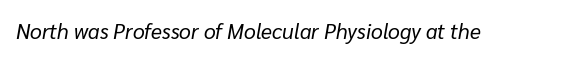
{"italic": "yes", "lean": "right", "slant_degrees": 10, "bold": "no", "underline": "no", "letter_spacing": "normal", "letter_spacing_em": 0.0, "glyph_px": 21}
